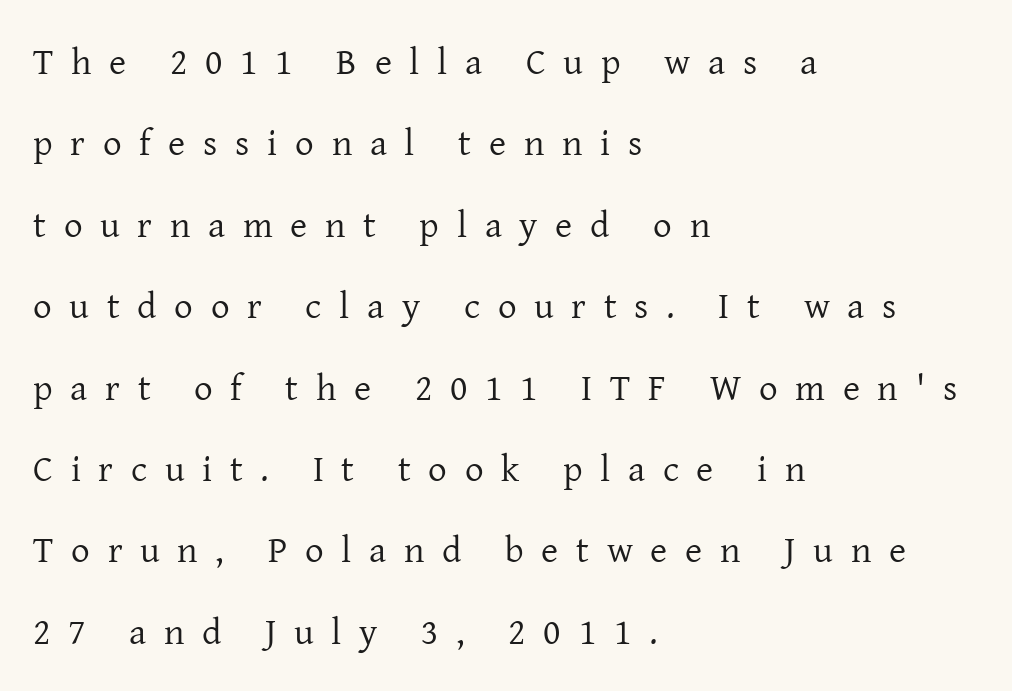
Successive baselines arrive slowly, with a big drop between each. Honestly, the letter spacing is so wide it's the main thing you notice. A roman cut, with each character standing at attention. The strip under each line holds only bare page.
